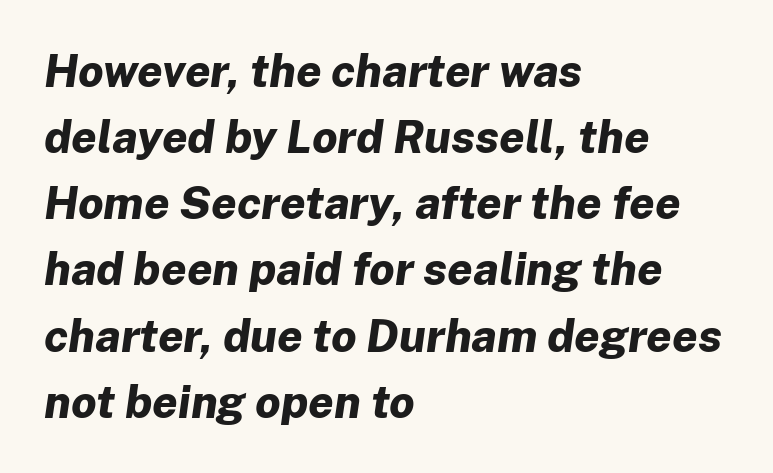
Students, this is bold: see how much ink each stroke carries. Looks like regular typesetting: each glyph gets only the width it needs. These lines were composed using italics. The lines are quadded left. Line spacing here is normal.
